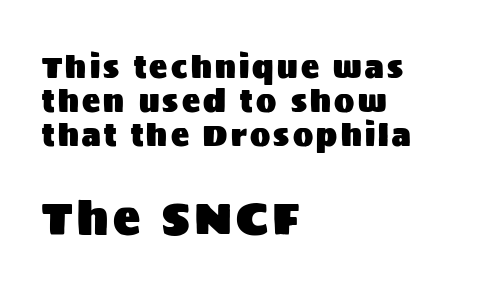
Q: Is the text italic (slanted)? A: No, it is upright.
Q: Is the typeface a serif or a sans-serif typeface? A: Sans-serif.
Q: Is the text underlined? A: No.
Q: How is the paragraph aligned? A: Left-aligned.
Q: Is the spacing between lines tight, normal or loose? A: Tight.
Q: Which block of text is set in a larger size, the first (top) or the second (bottom)? A: The second (bottom) one.
Q: Width (condensed, normal, or wide)? A: Normal.
Q: Stroke contrast? A: Medium.
Q: x-height? A: Large.
Q: Monospaced? A: No.
